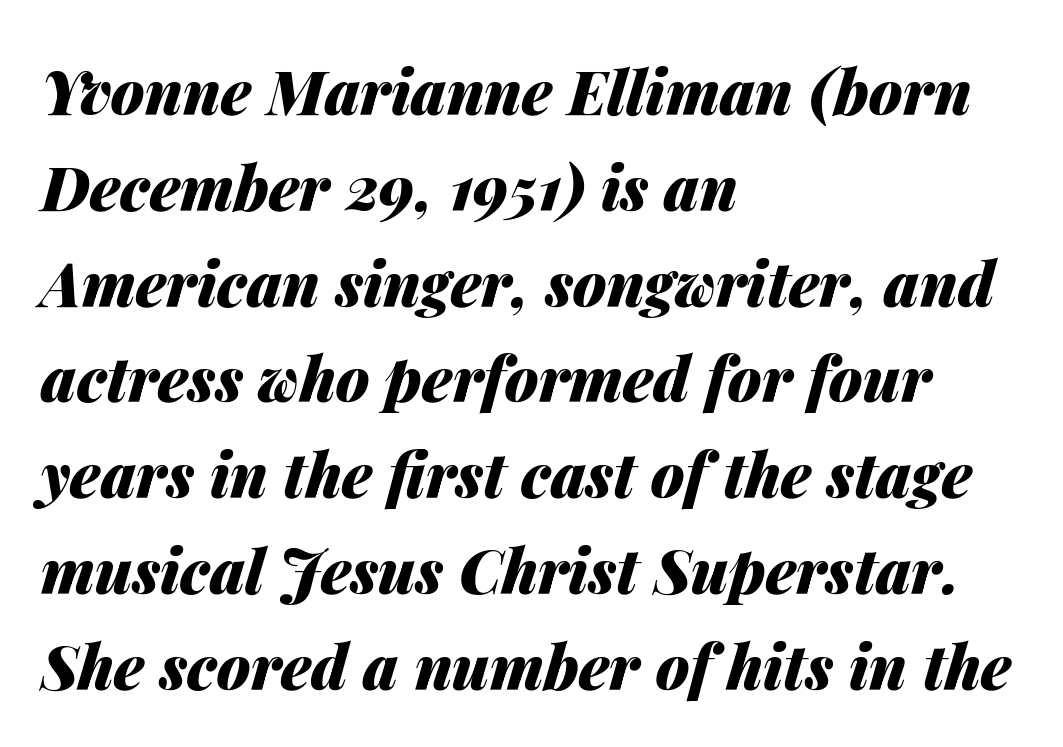
A typesetter would call this leading conventional body-copy spacing. The ragged edge is on the right, which tells us the setting is flush left. The face used here has the dense, thick strokes of a bold. The lettering tilts uniformly, giving the passage an italic look.
